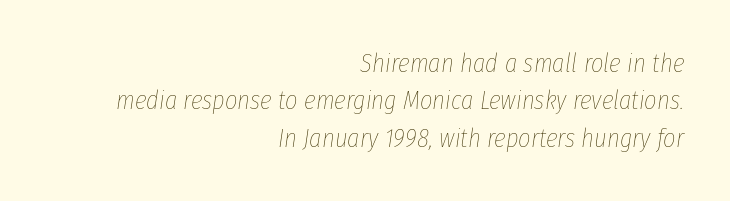
No word sits above an underline. The tracking reads as untouched default to a designer's eye. Every character sits at an angle, as italics do. Baseline-to-baseline distance is the conventional proportion of letter height. Weight class: somewhere from thin through regular. Layout note: lines flush right.
